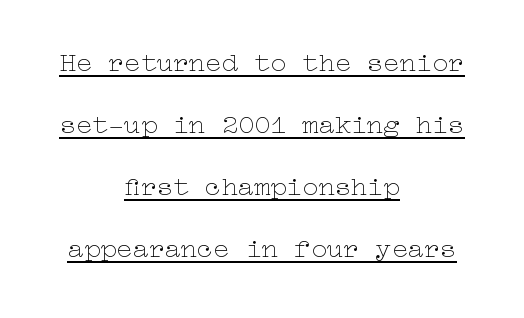
Q: Is the text bold? A: No.
Q: Is the text italic (slanted)? A: No, it is upright.
Q: Is the text underlined? A: Yes.
Q: How is the paragraph aligned? A: Centered.
Q: Is the spacing between letters normal or unusually wide? A: Normal.
Q: Is the spacing between lines tight, normal or loose? A: Loose.
